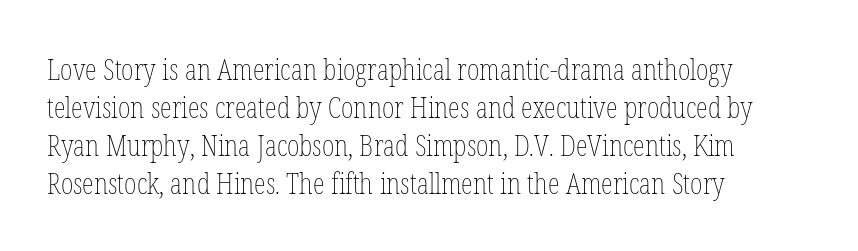
Q: Is the text bold? A: No.
Q: Is the text italic (slanted)? A: No, it is upright.
Q: Is the text underlined? A: No.
Q: How is the paragraph aligned? A: Left-aligned.
Q: Is the spacing between letters normal or unusually wide? A: Normal.
Q: Is the spacing between lines tight, normal or loose? A: Normal.
Q: Width (condensed, normal, or wide)? A: Condensed.
Q: Stroke contrast? A: Low.
Q: x-height? A: Medium.
Q: Monospaced? A: No.
